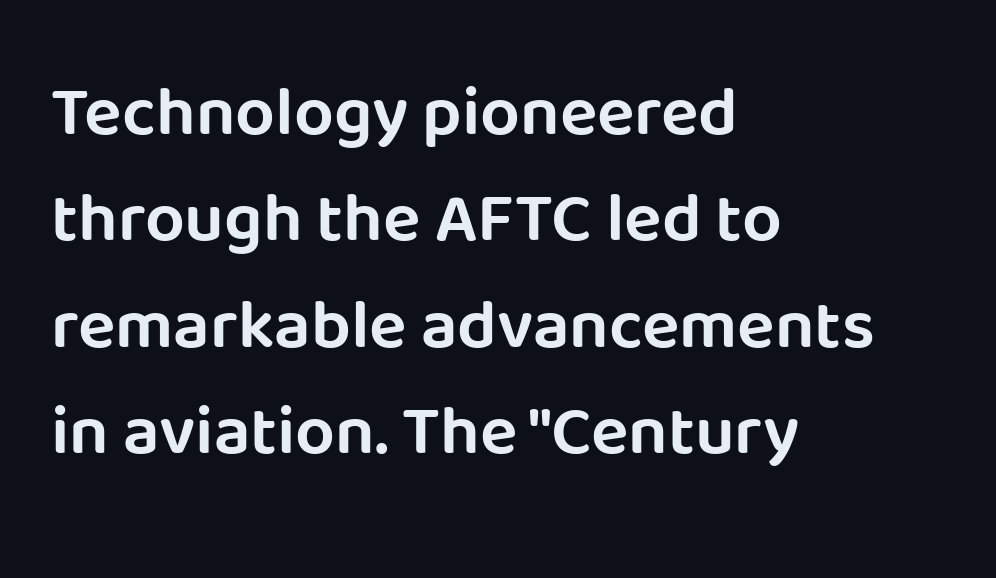
The type is set solid horizontally, with unmodified tracking. You can tell from the bare stems that sans-serif type was used. The space directly below the letters is spotless. Every stem runs plumb, perpendicular to the baseline. Each letter keeps its own natural width here, so spacing adapts to shape. Each line starts at the same left margin while the right side varies.
